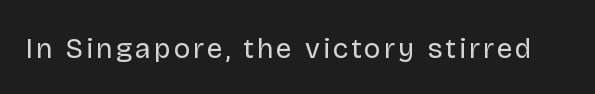
{"serif": "no", "italic": "no", "bold": "no", "weight": "regular", "width": "normal", "stroke_contrast": "low", "x_height": "large", "monospaced": "no", "underline": "no", "glyph_px": 28}
